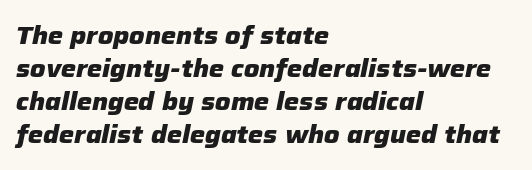
Q: Is the text bold? A: Yes.
Q: Is the text italic (slanted)? A: Yes, it leans right by about 12 degrees.
Q: Is the text underlined? A: No.
Q: How is the paragraph aligned? A: Left-aligned.
Q: Is the spacing between letters normal or unusually wide? A: Normal.
Q: Is the spacing between lines tight, normal or loose? A: Normal.
